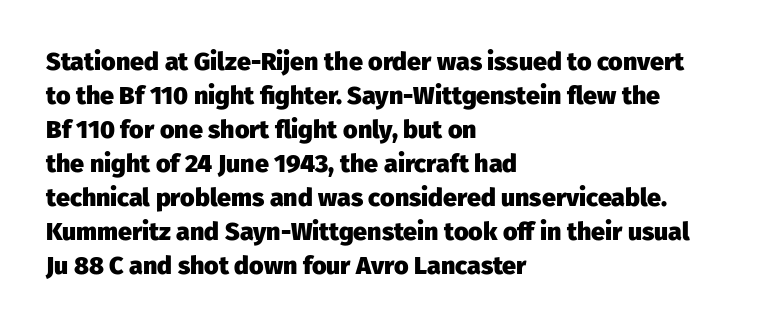
The image shows 25 px bold type, upright; set left-aligned, normal line spacing (1.36x), normal letter spacing, not underlined.
